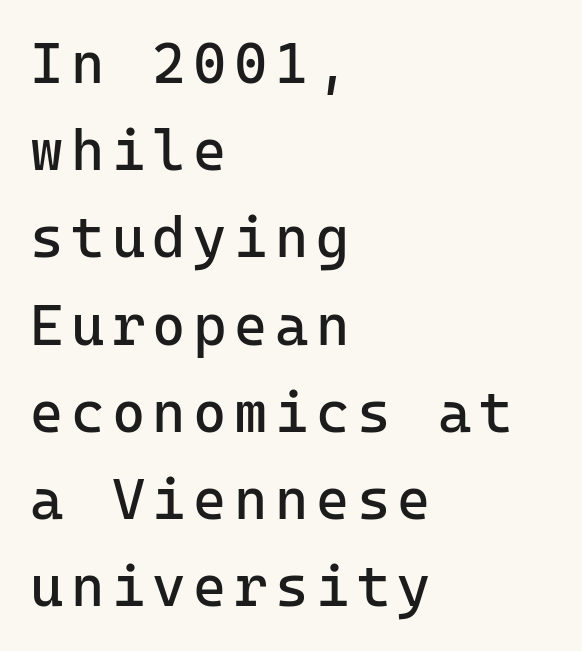
The leading is moderate, giving the passage an even texture. Font category for this specimen: sans-serif. The font is comparable to plain body text, perhaps lighter. Nope, not italic — everything's standing straight. Underlining? Definitely not there.
